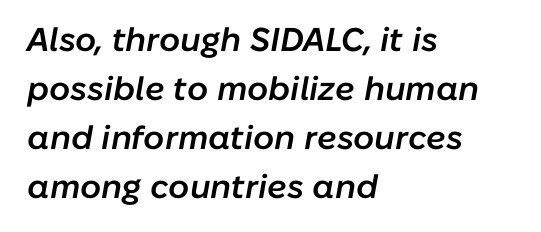
The image shows 33 px semibold type, italic (leaning right); set left-aligned, normal line spacing (1.48x), normal letter spacing, not underlined; low stroke contrast and a medium x-height.
